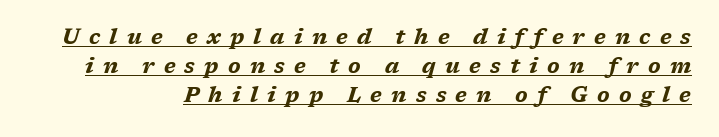
Q: Is the text bold? A: Yes.
Q: Is the text italic (slanted)? A: Yes, it leans right by about 17 degrees.
Q: Is the text underlined? A: Yes.
Q: Is the spacing between letters normal or unusually wide? A: Unusually wide.
Q: Is the spacing between lines tight, normal or loose? A: Normal.
